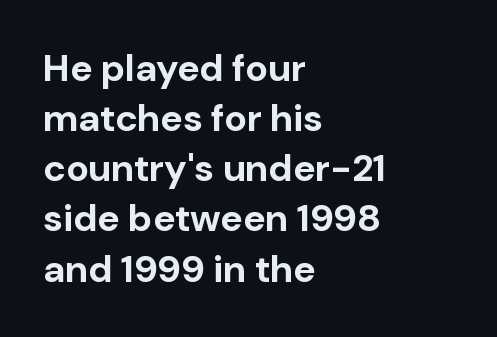
{"serif": "no", "italic": "no", "bold": "yes", "weight": "bold", "width": "normal", "stroke_contrast": "low", "x_height": "medium", "monospaced": "no", "underline": "no", "align": "left", "line_spacing": "normal", "line_spacing_ratio": 1.32, "letter_spacing": "normal", "letter_spacing_em": 0.0, "glyph_px": 38}
